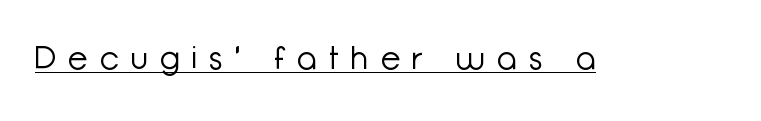
{"serif": "no", "italic": "no", "bold": "no", "weight": "light", "width": "normal", "stroke_contrast": "low", "x_height": "medium", "monospaced": "no", "underline": "yes", "letter_spacing": "wide", "letter_spacing_em": 0.39, "glyph_px": 32}
